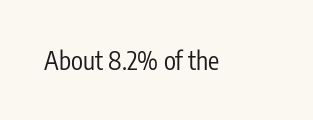
{"italic": "no", "bold": "no", "underline": "no", "letter_spacing": "normal", "letter_spacing_em": 0.0, "glyph_px": 25}
